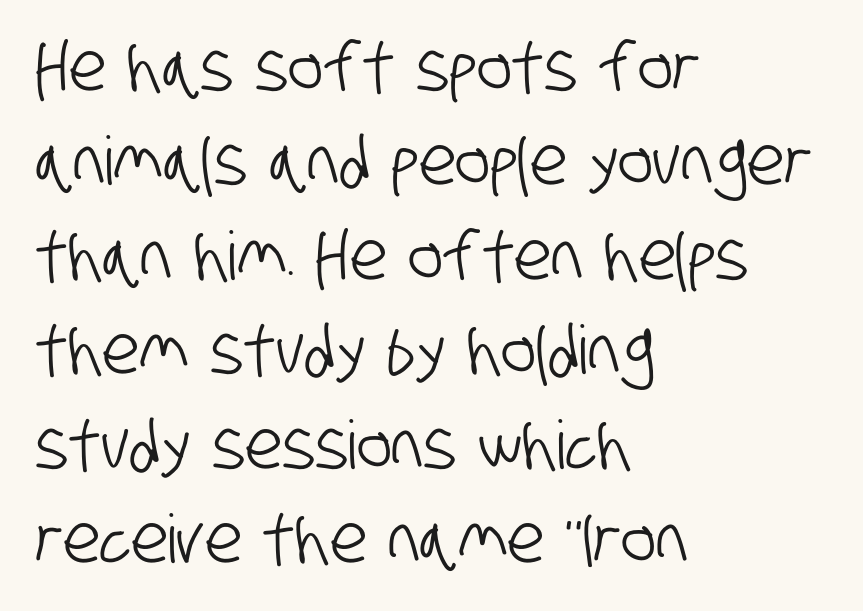
{"serif": "no", "width": "condensed", "stroke_contrast": "low", "x_height": "large", "monospaced": "no", "underline": "no", "align": "left", "line_spacing": "normal", "line_spacing_ratio": 1.41, "letter_spacing": "normal", "letter_spacing_em": 0.0, "glyph_px": 67}
